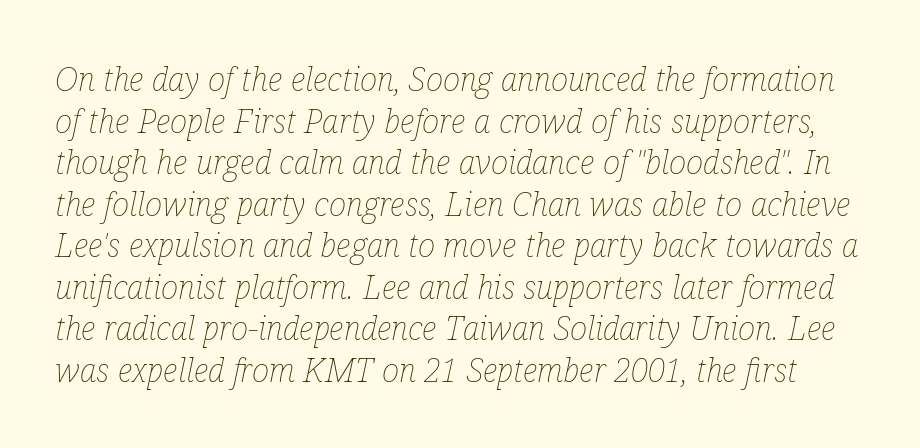
There is no visible air inserted between adjacent glyphs. You can tell it's italic because the verticals aren't actually vertical. Regarding leading, the lines here are spaced in the standard way. The gap between lines stays unmarked.
